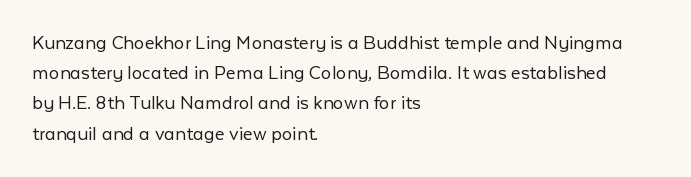
Regarding leading, the lines here are spaced in the standard way. Underline: absent. A classic flush-left, rag-right setting is used for this passage. Every character sits straight up, as roman type does.
